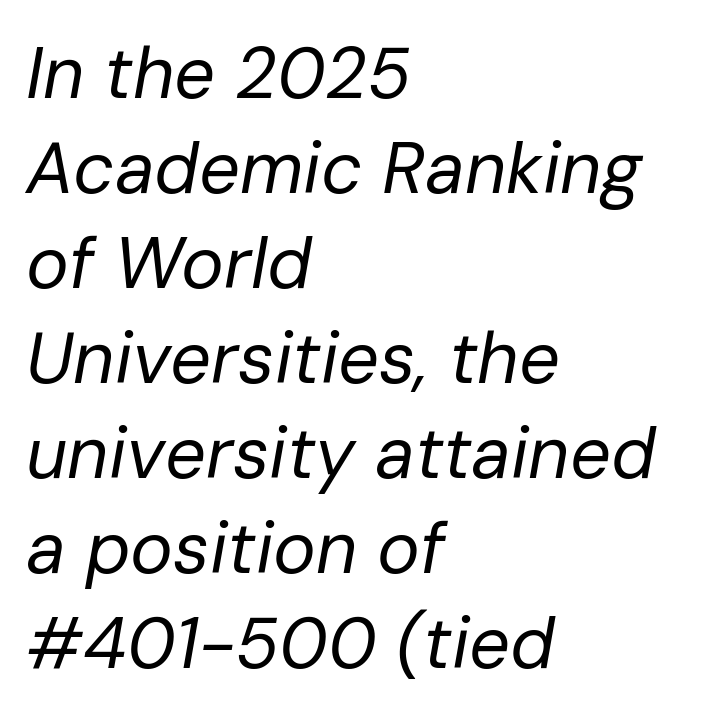
The face used here is proportionally spaced, like ordinary book or web type. Looking at the ascenders, they clearly lean. No extra ink here — the face is not bold. This sample is left-justified, so line endings fall wherever the words run out. In terms of leading, this rendering sits right in the middle. Clear beneath every line of the passage.
